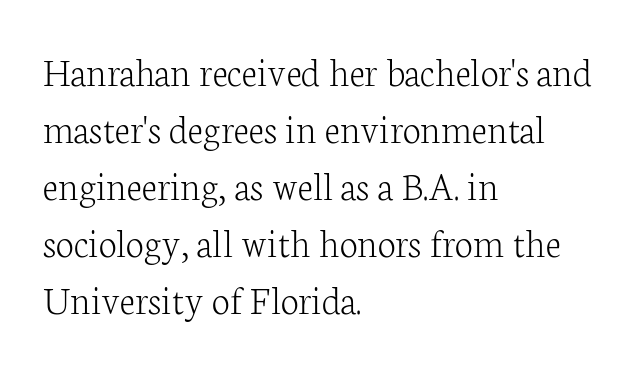
Q: Is the text bold? A: No.
Q: Is the text italic (slanted)? A: No, it is upright.
Q: Is the typeface a serif or a sans-serif typeface? A: Serif.
Q: Is the text underlined? A: No.
Q: How is the paragraph aligned? A: Left-aligned.
Q: Is the spacing between letters normal or unusually wide? A: Normal.
Q: Is the spacing between lines tight, normal or loose? A: Normal.
Q: Width (condensed, normal, or wide)? A: Normal.
Q: Stroke contrast? A: Low.
Q: x-height? A: Medium.
Q: Monospaced? A: No.
